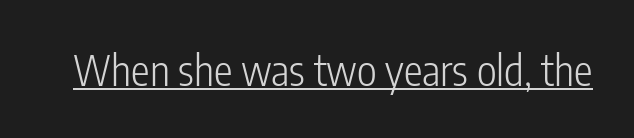
{"serif": "no", "italic": "no", "bold": "no", "weight": "light", "width": "condensed", "stroke_contrast": "low", "x_height": "medium", "monospaced": "no", "underline": "yes", "letter_spacing": "normal", "letter_spacing_em": 0.0, "glyph_px": 42}
